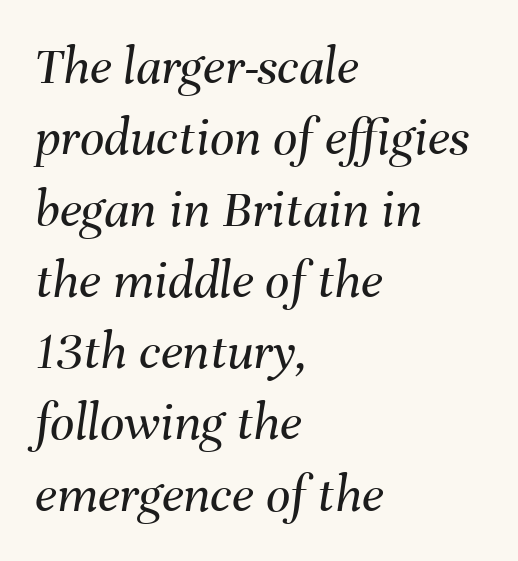
{"italic": "yes", "lean": "right", "slant_degrees": 8, "bold": "no", "weight": "regular", "width": "normal", "stroke_contrast": "medium", "x_height": "medium", "monospaced": "no", "underline": "no", "align": "left", "line_spacing": "normal", "line_spacing_ratio": 1.32, "letter_spacing": "normal", "letter_spacing_em": 0.0, "glyph_px": 54}
